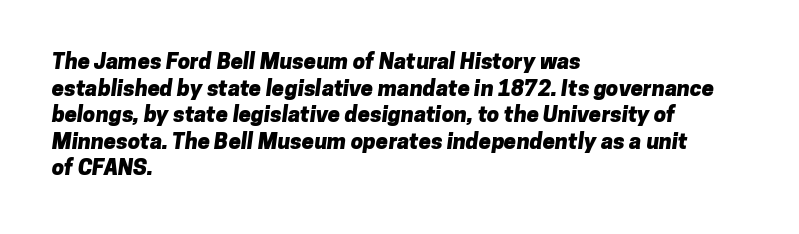
{"bold": "yes", "underline": "no", "align": "left", "line_spacing_ratio": 1.21, "letter_spacing": "normal", "letter_spacing_em": 0.0, "glyph_px": 22}
